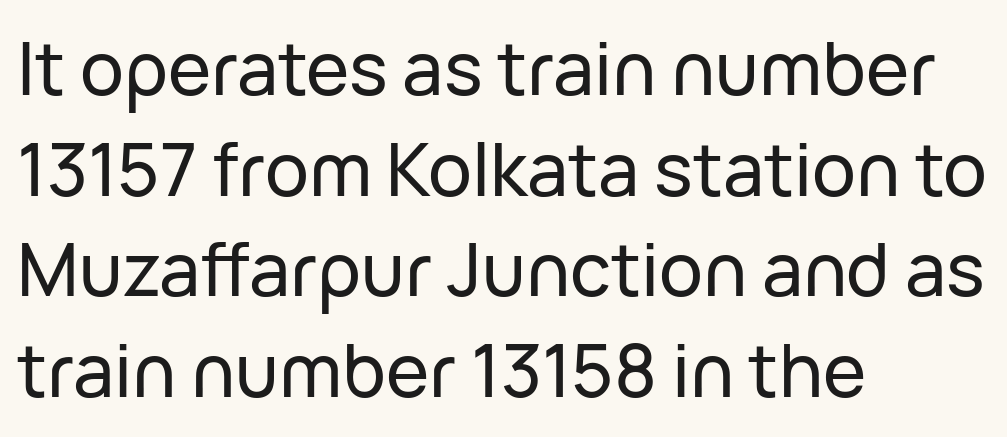
Q: Is the text italic (slanted)? A: No, it is upright.
Q: Is the typeface a serif or a sans-serif typeface? A: Sans-serif.
Q: Is the text underlined? A: No.
Q: How is the paragraph aligned? A: Left-aligned.
Q: Is the spacing between letters normal or unusually wide? A: Normal.
Q: Is the spacing between lines tight, normal or loose? A: Normal.
Q: Width (condensed, normal, or wide)? A: Normal.
Q: Stroke contrast? A: Low.
Q: x-height? A: Medium.
Q: Monospaced? A: No.
